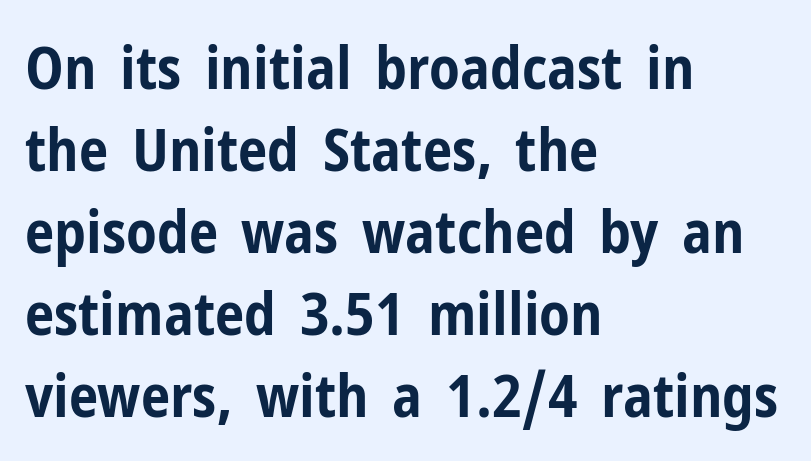
{"serif": "no", "italic": "no", "bold": "yes", "weight": "bold", "width": "condensed", "stroke_contrast": "low", "x_height": "medium", "monospaced": "no", "underline": "no", "align": "left", "line_spacing": "normal", "line_spacing_ratio": 1.39, "letter_spacing": "normal", "letter_spacing_em": 0.0, "glyph_px": 59}
